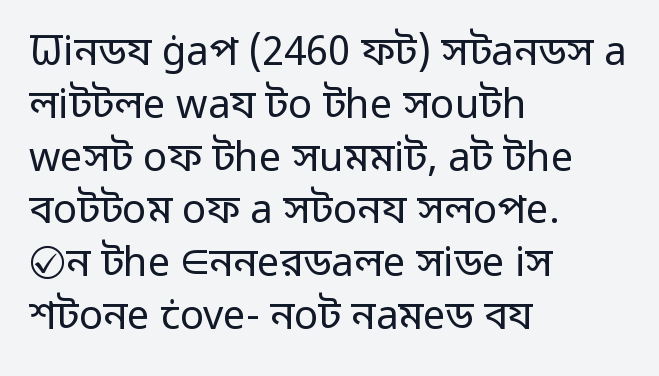
Observe the absence of serifs on each vertical stroke in this sample. The typography opts for an upright posture over an oblique one. Has an underline been added? It has not. No heavy texture on the line: the type isn't bold. The leading is moderate, giving the passage an even texture.
